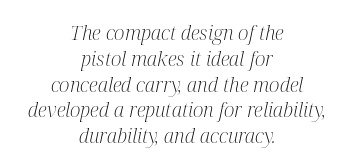
Q: Is the text bold? A: No.
Q: Is the text italic (slanted)? A: Yes, it leans right by about 12 degrees.
Q: Is the text underlined? A: No.
Q: How is the paragraph aligned? A: Centered.
Q: Is the spacing between letters normal or unusually wide? A: Normal.
Q: Is the spacing between lines tight, normal or loose? A: Normal.
